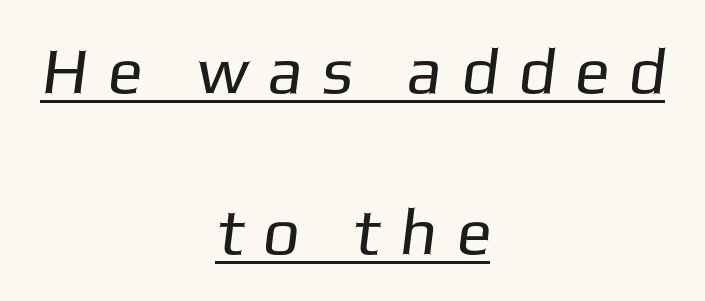
{"serif": "no", "bold": "no", "weight": "regular", "width": "normal", "stroke_contrast": "low", "x_height": "medium", "monospaced": "no", "underline": "yes", "align": "center", "line_spacing": "loose", "line_spacing_ratio": 2.47, "letter_spacing": "wide", "letter_spacing_em": 0.3, "glyph_px": 65}
